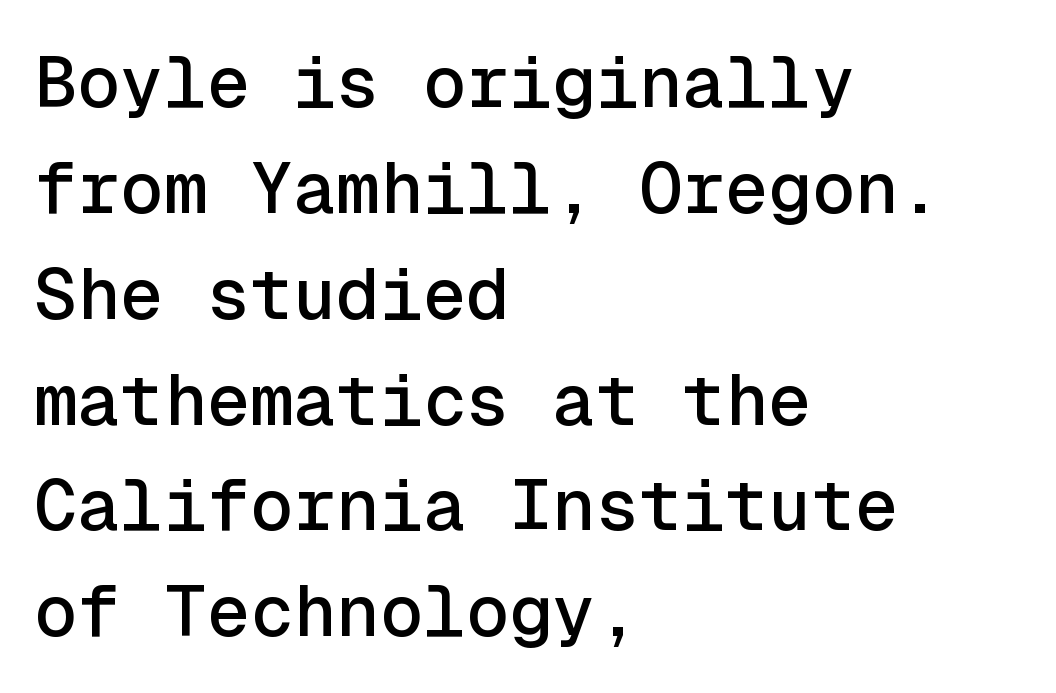
{"serif": "no", "italic": "no", "width": "normal", "x_height": "medium", "monospaced": "yes", "underline": "no", "align": "left", "line_spacing": "normal", "line_spacing_ratio": 1.47, "letter_spacing": "normal", "letter_spacing_em": 0.0, "glyph_px": 72}
